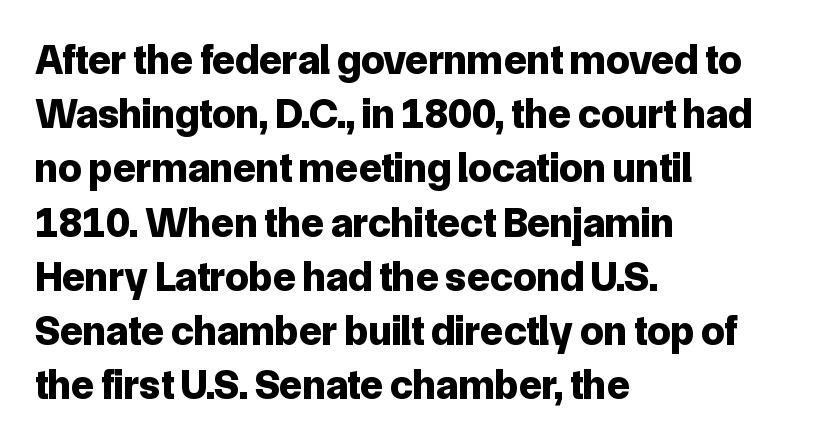
{"serif": "no", "italic": "no", "bold": "yes", "weight": "bold", "width": "normal", "stroke_contrast": "low", "x_height": "medium", "monospaced": "no", "underline": "no", "align": "left", "line_spacing": "normal", "line_spacing_ratio": 1.29, "letter_spacing": "normal", "letter_spacing_em": 0.0, "glyph_px": 42}
